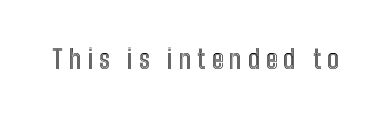
The image shows 26 px text type, upright; set unusually wide letter spacing (+0.23 em), not underlined.
